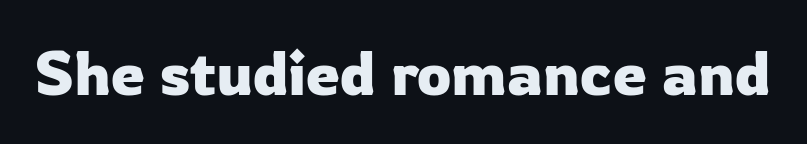
Characters follow at the spacing the type designer built in. This sample uses an upright cut, with every glyph sitting square on the baseline. I'd call this a sans setting — the letters go barefoot. This sample has the flowing, uneven cadence of proportional lettering. The specimen omits any rule beneath the text block's lines.
